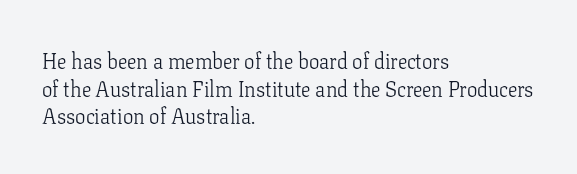
The image shows 21 px text type, upright; set left-aligned, normal line spacing (1.31x), normal letter spacing, not underlined.
